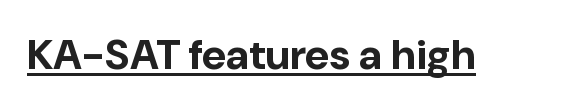
Typographically, this falls in the sans-serif category. Spacing between characters is what you'd get straight out of the box. The rendering uses natural spacing where letterforms have individual widths. Looks like someone drew a line under every word here.
